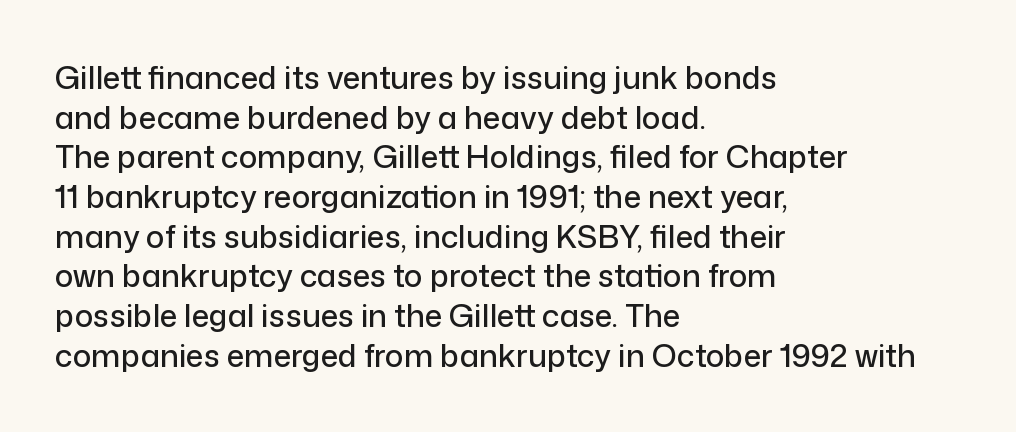
The space beneath each line is pristine and unruled. Tracking here is standard; glyphs follow each other at the usual distance. Each new line begins a customary step beneath the previous one. Do the characters align in a grid? No, the font is proportional. Rendered with straight, roman letterforms. This sample is left-justified, so line endings fall wherever the words run out.
